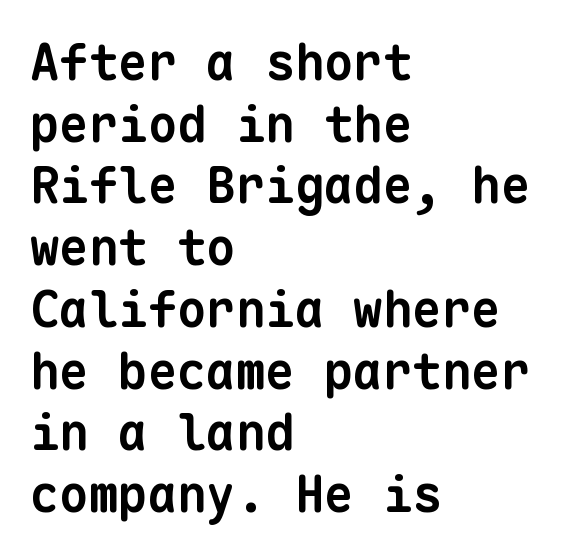
{"serif": "no", "bold": "yes", "weight": "bold", "width": "normal", "stroke_contrast": "low", "x_height": "medium", "monospaced": "yes", "underline": "no", "align": "left", "line_spacing": "normal", "line_spacing_ratio": 1.26, "letter_spacing": "normal", "letter_spacing_em": 0.0, "glyph_px": 49}
